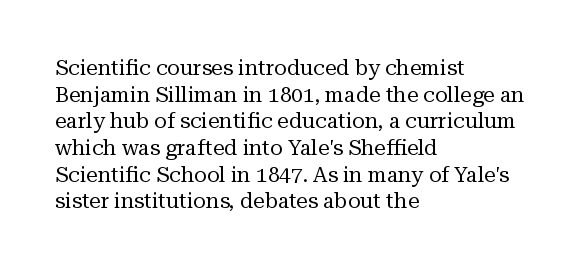
Summary of weight: not heavy and not bold. The vertical gap from one line to the next is medium. The type is set solid horizontally, with unmodified tracking. No italicization has been applied; the sample stays upright. The paragraph shown leans on its left margin. The gap between lines stays unmarked.
